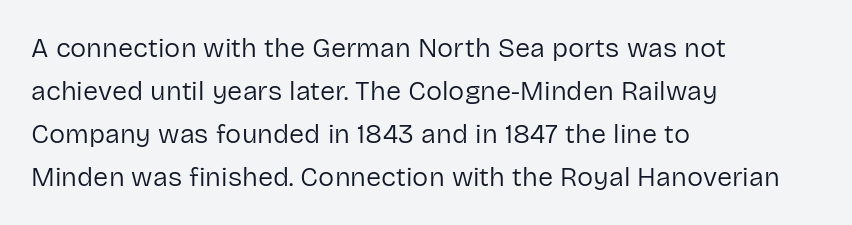
{"italic": "no", "bold": "no", "underline": "no", "align": "left", "line_spacing": "normal", "line_spacing_ratio": 1.59, "letter_spacing": "normal", "letter_spacing_em": 0.0, "glyph_px": 27}
